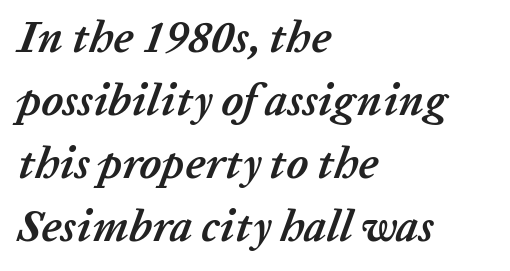
Q: Is the text bold? A: Yes.
Q: Is the text italic (slanted)? A: Yes, it leans right by about 20 degrees.
Q: Is the text underlined? A: No.
Q: How is the paragraph aligned? A: Left-aligned.
Q: Is the spacing between letters normal or unusually wide? A: Normal.
Q: Is the spacing between lines tight, normal or loose? A: Normal.
Q: Width (condensed, normal, or wide)? A: Normal.
Q: Stroke contrast? A: Low.
Q: x-height? A: Medium.
Q: Monospaced? A: No.
